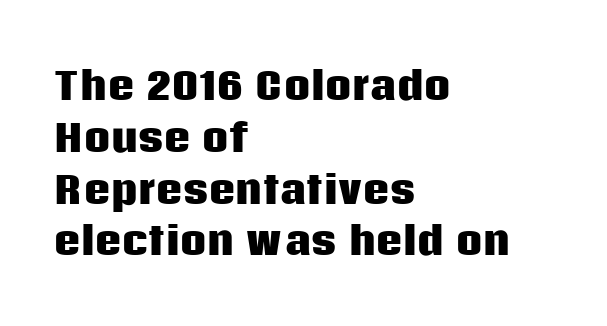
A typesetter would call this proportional, since set widths differ per character. Unlike a traditional serif, this face leaves its strokes unadorned. The glyphs are unaccompanied by any horizontal stroke below them. Vertical spacing — default. Is the block centered? No — it sits flush against the left margin. The typesetting leans heavy: a genuine bold.
